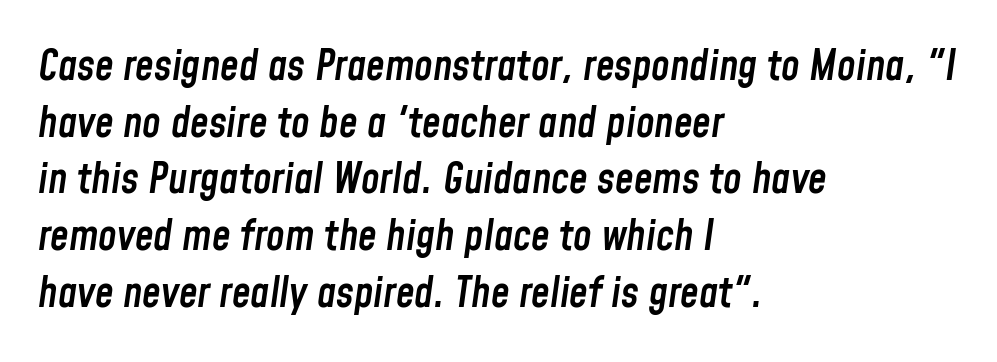
Q: Is the text bold? A: Semi-bold.
Q: Is the text italic (slanted)? A: Yes, it leans right by about 8 degrees.
Q: Is the text underlined? A: No.
Q: How is the paragraph aligned? A: Left-aligned.
Q: Is the spacing between letters normal or unusually wide? A: Normal.
Q: Is the spacing between lines tight, normal or loose? A: Normal.
Q: Width (condensed, normal, or wide)? A: Condensed.
Q: Stroke contrast? A: Low.
Q: x-height? A: Medium.
Q: Monospaced? A: No.
